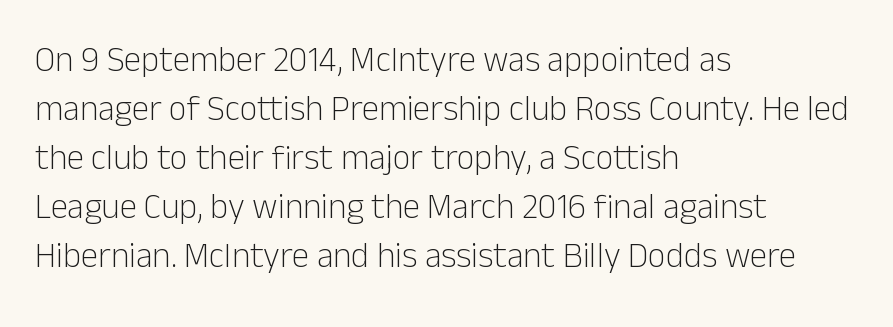
{"serif": "no", "italic": "no", "bold": "no", "weight": "light", "width": "normal", "stroke_contrast": "low", "x_height": "medium", "monospaced": "no", "underline": "no", "align": "left", "line_spacing": "normal", "line_spacing_ratio": 1.4, "letter_spacing": "normal", "letter_spacing_em": 0.0, "glyph_px": 35}
